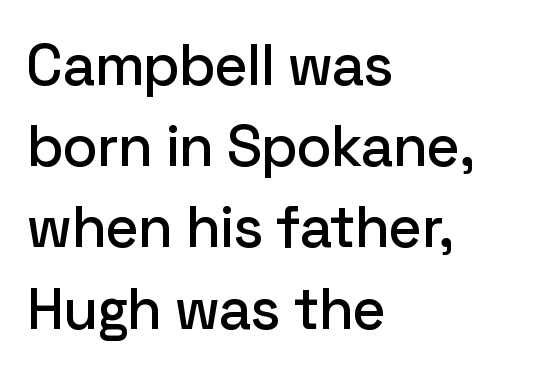
The image shows 58 px sans-serif type, upright; set left-aligned, normal line spacing (1.4x), normal letter spacing, not underlined; low stroke contrast and a medium x-height.
